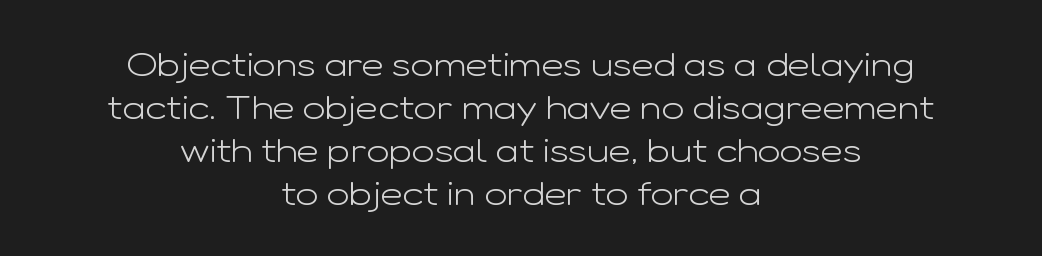
The image shows 34 px light, wide sans-serif type, upright; set centered, normal line spacing (1.26x), normal letter spacing, not underlined; low stroke contrast and a medium x-height.
